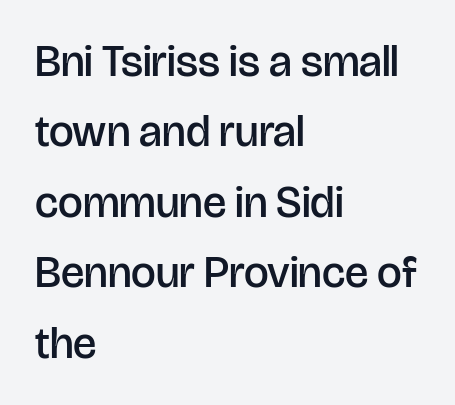
Is there much room between lines? A standard amount, neither cramped nor airy. The typeface chosen for these lines omits serifs. The typesetter chose a ragged-right arrangement here. You can tell it's not italic because the verticals are truly vertical. The strip under each line holds only bare page. A typesetter would call this zero additional tracking.
